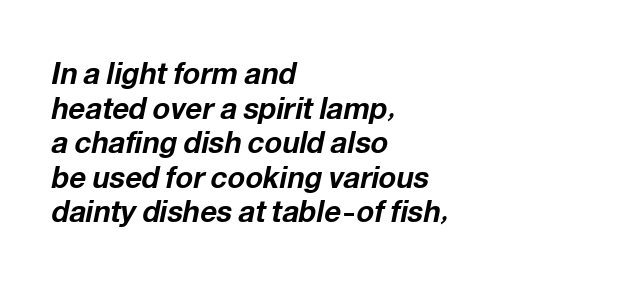
Q: Is the text bold? A: Yes.
Q: Is the text italic (slanted)? A: Yes, it leans right by about 12 degrees.
Q: Is the text underlined? A: No.
Q: How is the paragraph aligned? A: Left-aligned.
Q: Is the spacing between letters normal or unusually wide? A: Normal.
Q: Width (condensed, normal, or wide)? A: Normal.
Q: Stroke contrast? A: Low.
Q: x-height? A: Medium.
Q: Monospaced? A: No.
